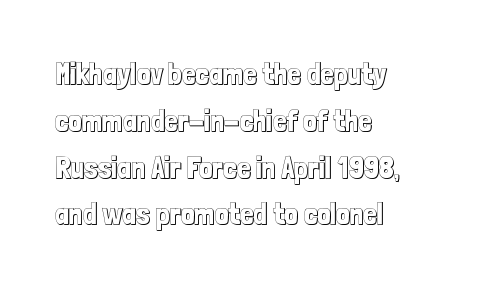
Q: Is the text italic (slanted)? A: No, it is upright.
Q: Is the text underlined? A: No.
Q: How is the paragraph aligned? A: Left-aligned.
Q: Is the spacing between letters normal or unusually wide? A: Normal.
Q: Is the spacing between lines tight, normal or loose? A: Normal.
Q: Width (condensed, normal, or wide)? A: Condensed.
Q: x-height? A: Medium.
Q: Monospaced? A: No.
